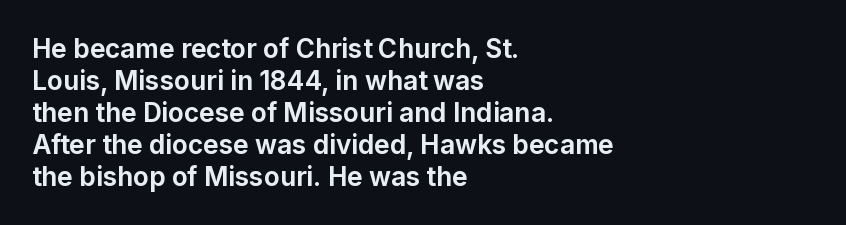
Q: Is the text bold? A: Yes.
Q: Is the text italic (slanted)? A: No, it is upright.
Q: Is the text underlined? A: No.
Q: How is the paragraph aligned? A: Left-aligned.
Q: Is the spacing between letters normal or unusually wide? A: Normal.
